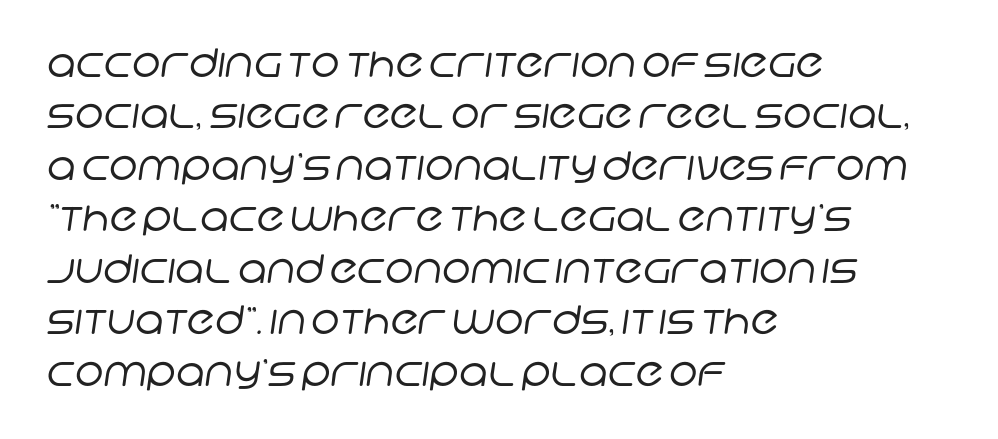
Q: Is the text bold? A: No.
Q: Is the typeface a serif or a sans-serif typeface? A: Sans-serif.
Q: Is the text underlined? A: No.
Q: How is the paragraph aligned? A: Left-aligned.
Q: Is the spacing between letters normal or unusually wide? A: Normal.
Q: Is the spacing between lines tight, normal or loose? A: Normal.
Q: Width (condensed, normal, or wide)? A: Normal.
Q: Stroke contrast? A: Low.
Q: x-height? A: Large.
Q: Monospaced? A: No.
